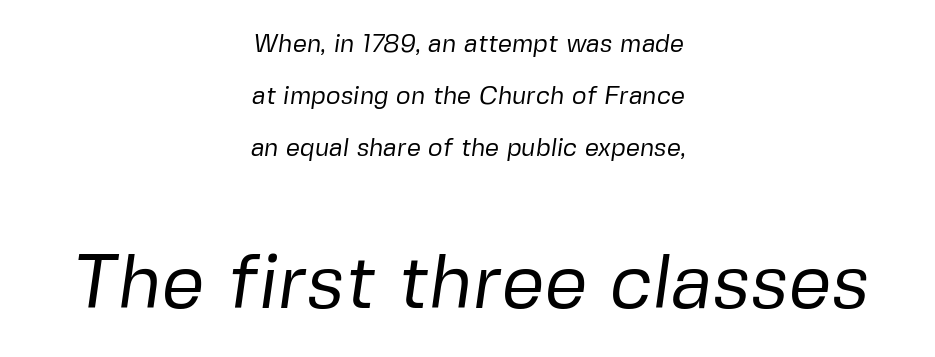
Q: Is the text bold? A: No.
Q: Is the typeface a serif or a sans-serif typeface? A: Sans-serif.
Q: Is the text underlined? A: No.
Q: How is the paragraph aligned? A: Centered.
Q: Is the spacing between letters normal or unusually wide? A: Normal.
Q: Is the spacing between lines tight, normal or loose? A: Loose.
Q: Which block of text is set in a larger size, the first (top) or the second (bottom)? A: The second (bottom) one.
Q: Width (condensed, normal, or wide)? A: Normal.
Q: Stroke contrast? A: Low.
Q: x-height? A: Medium.
Q: Monospaced? A: No.
